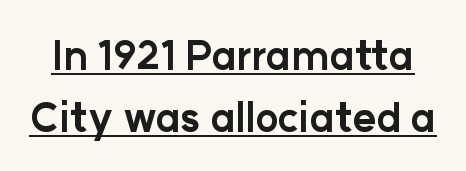
Q: Is the text bold? A: Yes.
Q: Is the text italic (slanted)? A: No, it is upright.
Q: Is the typeface a serif or a sans-serif typeface? A: Sans-serif.
Q: Is the text underlined? A: Yes.
Q: Is the spacing between letters normal or unusually wide? A: Normal.
Q: Is the spacing between lines tight, normal or loose? A: Normal.
Q: Width (condensed, normal, or wide)? A: Normal.
Q: Stroke contrast? A: Low.
Q: x-height? A: Medium.
Q: Monospaced? A: No.
